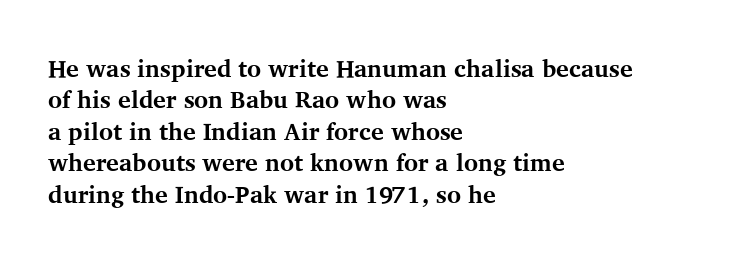
{"italic": "no", "bold": "yes", "underline": "no", "align": "left", "line_spacing": "normal", "line_spacing_ratio": 1.31, "letter_spacing": "normal", "letter_spacing_em": 0.0, "glyph_px": 24}
